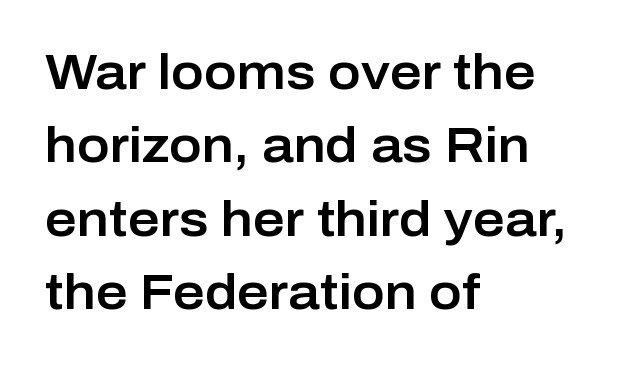
Normally led — the rows are evenly, conventionally spaced. Line beginnings align vertically; line endings do not. I'd call this a sans setting — the letters go barefoot. Underline: absent.
